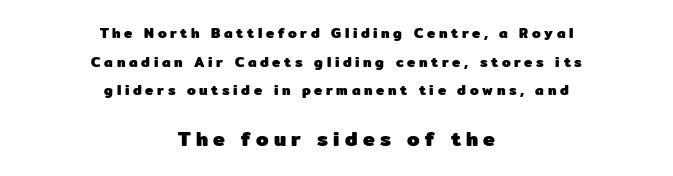
The image shows 20 px bold type, upright; set centered, loose line spacing (2.04x), unusually wide letter spacing (+0.26 em), not underlined; the second (bottom) block is 1.43x larger.
